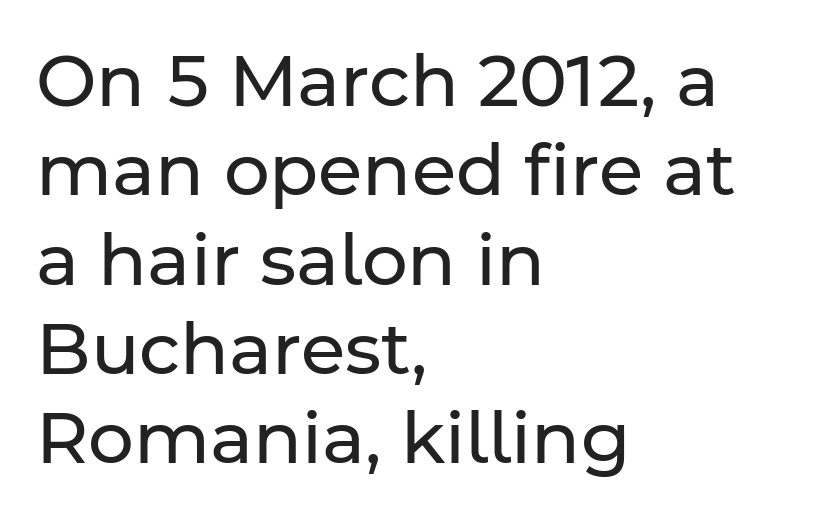
{"serif": "no", "italic": "no", "bold": "no", "weight": "regular", "width": "normal", "stroke_contrast": "low", "x_height": "medium", "monospaced": "no", "underline": "no", "align": "left", "line_spacing_ratio": 1.24, "letter_spacing": "normal", "letter_spacing_em": 0.0, "glyph_px": 72}
